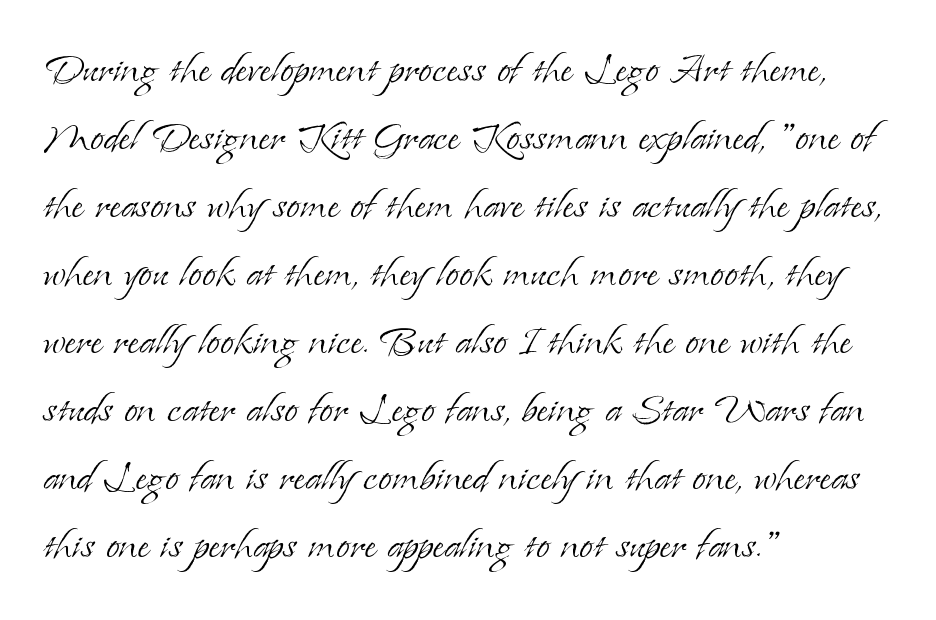
Q: Is the text bold? A: No.
Q: Is the text italic (slanted)? A: Yes.
Q: Is the typeface a serif or a sans-serif typeface? A: Serif.
Q: Is the text underlined? A: No.
Q: How is the paragraph aligned? A: Left-aligned.
Q: Is the spacing between letters normal or unusually wide? A: Normal.
Q: Is the spacing between lines tight, normal or loose? A: Normal.
Q: Width (condensed, normal, or wide)? A: Normal.
Q: Stroke contrast? A: Low.
Q: x-height? A: Small.
Q: Monospaced? A: No.
